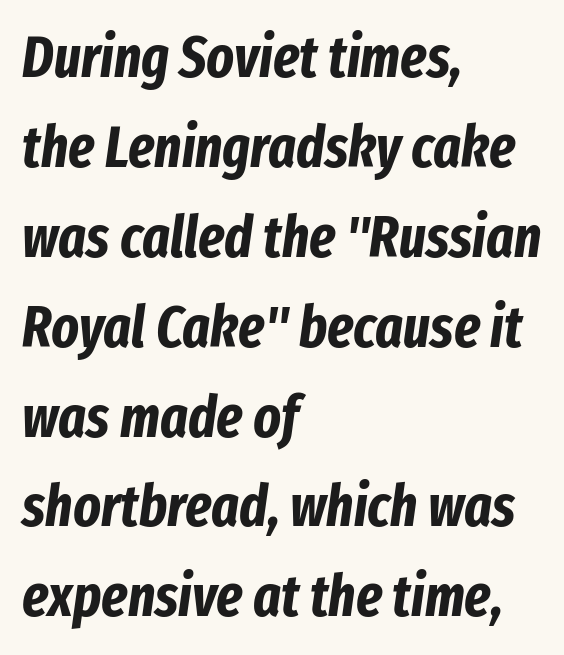
{"italic": "yes", "lean": "right", "slant_degrees": 8, "bold": "yes", "weight": "bold", "width": "condensed", "stroke_contrast": "low", "x_height": "medium", "monospaced": "no", "underline": "no", "align": "left", "line_spacing": "normal", "line_spacing_ratio": 1.55, "letter_spacing": "normal", "letter_spacing_em": 0.0, "glyph_px": 58}
